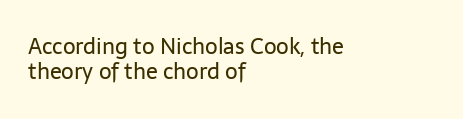
The foot of each line stays bare and open. The paragraph shown leans on its left margin. Standard letterfit; no display-style spreading of the glyphs. These glyphs show unthickened strokes, regular width or finer. Each new line begins almost immediately beneath the previous one.
